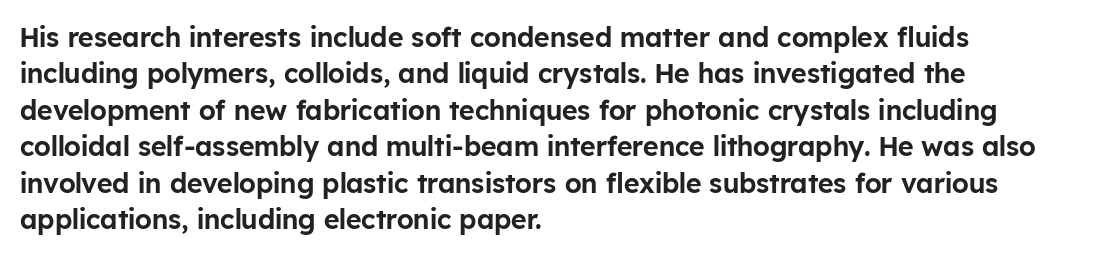
{"italic": "no", "underline": "no", "align": "left", "line_spacing": "normal", "line_spacing_ratio": 1.35, "letter_spacing": "normal", "letter_spacing_em": 0.0, "glyph_px": 27}
